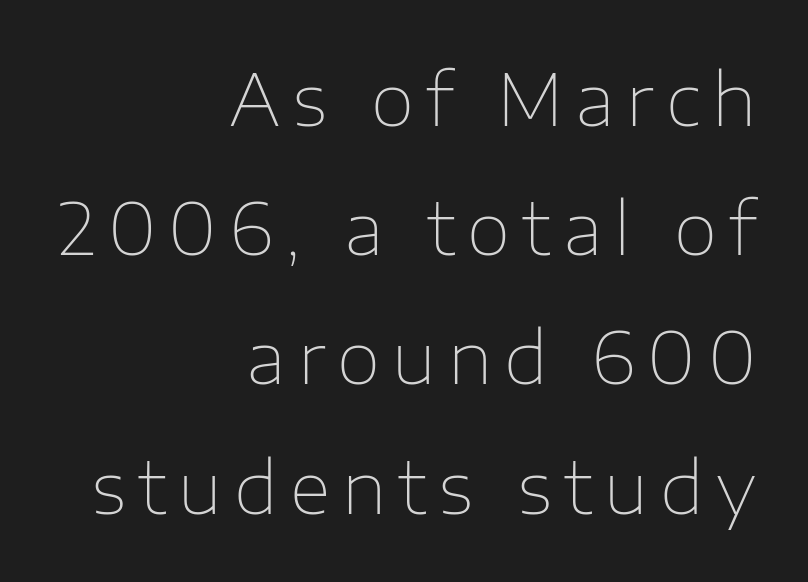
Weight: regular or lighter. Horizontal alignment here is rightward, an uncommon choice for prose. Underlining? Definitely not there. Regarding serifs, this sample does without them. Looks like regular typesetting: each glyph gets only the width it needs.
